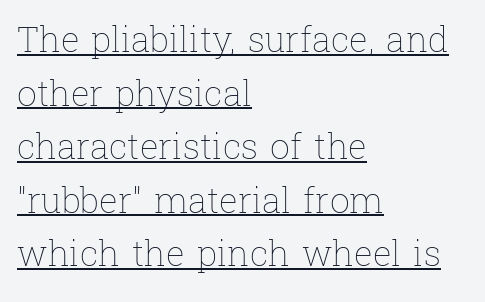
The image shows 35 px thin type, upright; set left-aligned, normal line spacing (1.53x), normal letter spacing, underlined; low stroke contrast and a medium x-height.
